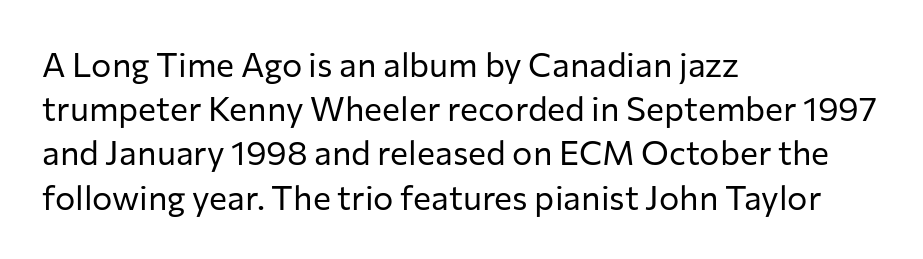
The image shows 34 px regular-weight sans-serif type, upright; set left-aligned, normal line spacing (1.3x), normal letter spacing, not underlined; low stroke contrast and a medium x-height.
